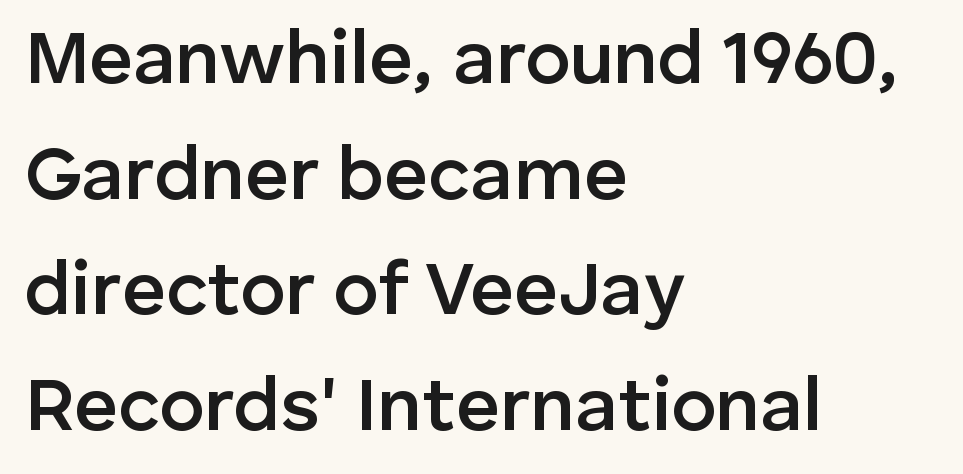
{"serif": "no", "italic": "no", "bold": "semi", "weight": "semibold", "width": "normal", "stroke_contrast": "low", "x_height": "medium", "monospaced": "no", "underline": "no", "align": "left", "line_spacing": "normal", "line_spacing_ratio": 1.52, "letter_spacing": "normal", "letter_spacing_em": 0.0, "glyph_px": 76}
